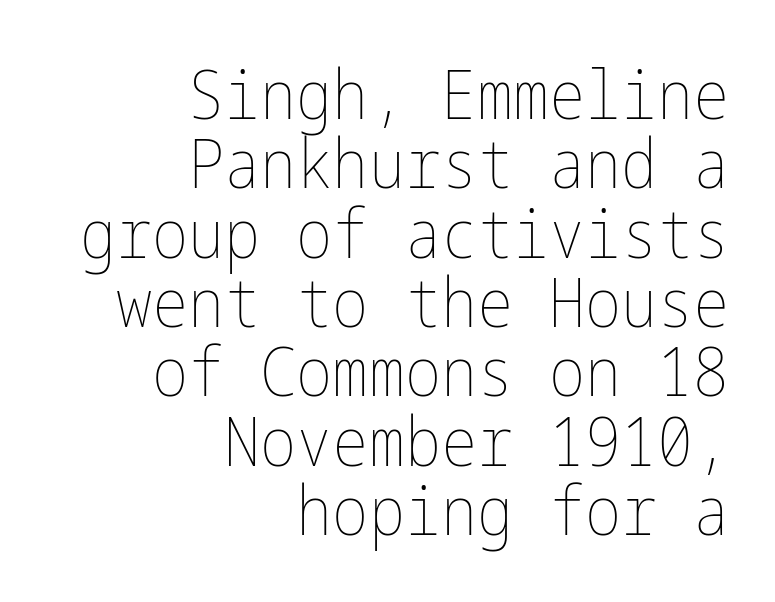
Students, observe: this is what under-led, compact text looks like. Unlike italic type, these characters show no tilt at all. The space directly below the letters is spotless. Short note: letters normally spaced. The letters look calm and open, with moderate or lighter stems.
